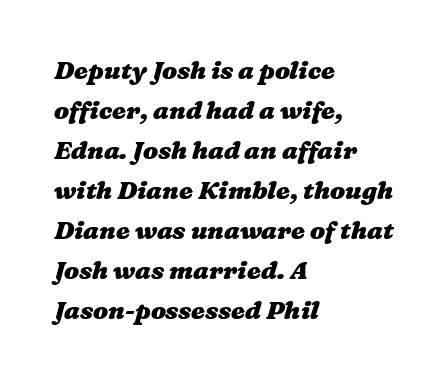
The image shows 25 px bold type; set left-aligned, normal line spacing (1.6x), normal letter spacing, not underlined.
